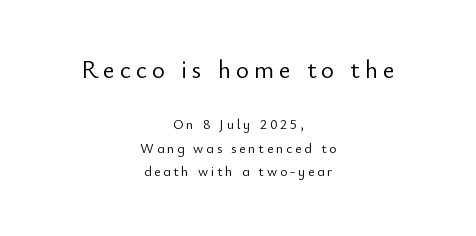
The image shows 25 px text type, upright; set centered, normal line spacing (1.66x), unusually wide letter spacing (+0.2 em), not underlined; the first (top) block is 1.79x larger.
